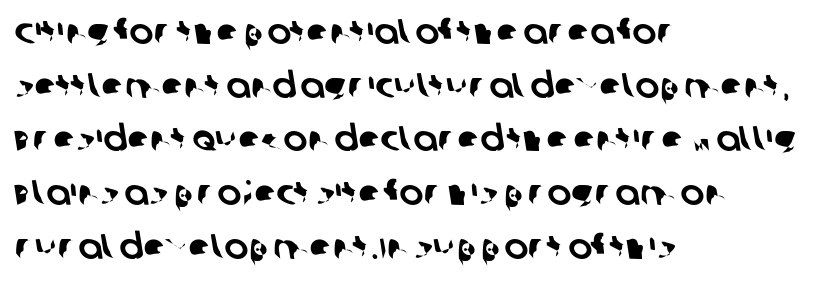
The image shows 36 px sans-serif type; set left-aligned, normal line spacing (1.49x), normal letter spacing, not underlined; low stroke contrast and a large x-height.
